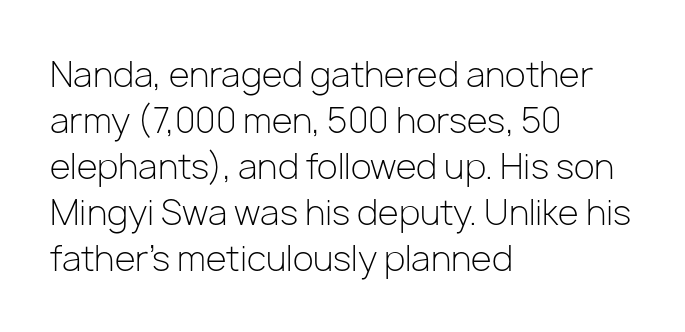
The image shows 34 px light sans-serif type, upright; set left-aligned, normal line spacing (1.35x), normal letter spacing, not underlined; low stroke contrast and a medium x-height.
